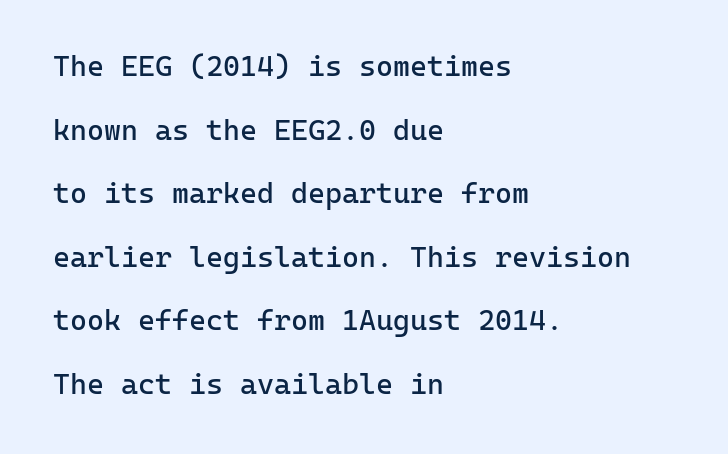
The image shows 29 px regular-weight sans-serif type, upright, monospaced; set left-aligned, loose line spacing (2.19x), normal letter spacing, not underlined; low stroke contrast and a medium x-height.
